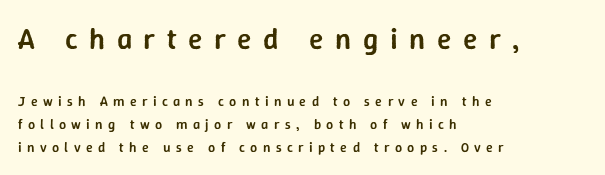
{"serif": "no", "italic": "no", "bold": "semi", "weight": "semibold", "width": "normal", "stroke_contrast": "low", "x_height": "medium", "monospaced": "no", "underline": "no", "align": "left", "line_spacing": "normal", "line_spacing_ratio": 1.63, "letter_spacing": "wide", "letter_spacing_em": 0.38, "larger_block": "first", "size_ratio": 2.14, "glyph_px": 30}
